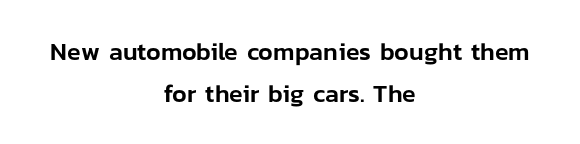
Q: Is the text italic (slanted)? A: No, it is upright.
Q: Is the text underlined? A: No.
Q: How is the paragraph aligned? A: Centered.
Q: Is the spacing between letters normal or unusually wide? A: Normal.
Q: Is the spacing between lines tight, normal or loose? A: Normal.
